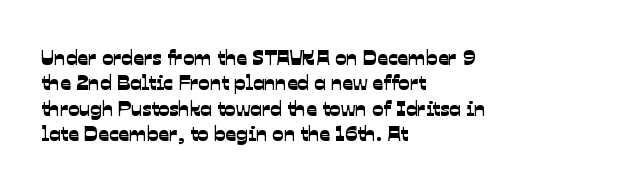
Q: Is the text underlined? A: No.
Q: How is the paragraph aligned? A: Left-aligned.
Q: Is the spacing between letters normal or unusually wide? A: Normal.
